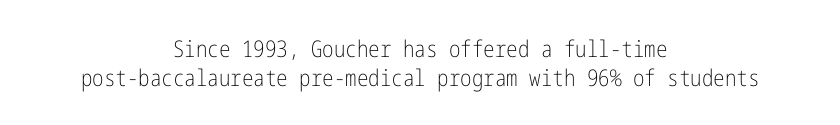
{"italic": "no", "bold": "no", "underline": "no", "align": "center", "line_spacing_ratio": 1.24, "letter_spacing": "normal", "letter_spacing_em": 0.0, "glyph_px": 23}
